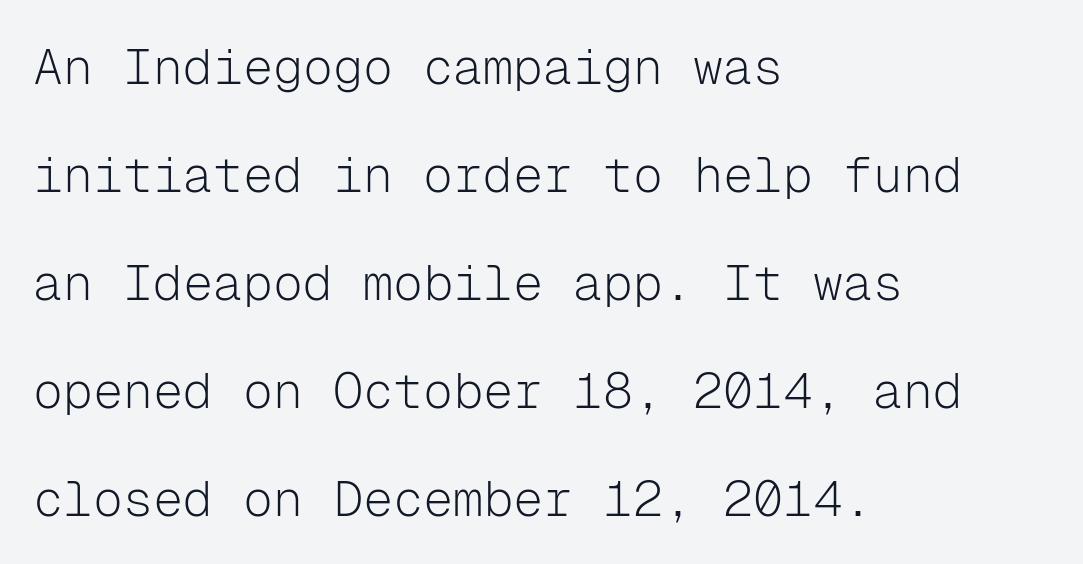
{"serif": "no", "italic": "no", "bold": "no", "weight": "light", "width": "normal", "stroke_contrast": "low", "x_height": "medium", "monospaced": "yes", "underline": "no", "align": "left", "line_spacing": "loose", "line_spacing_ratio": 2.16, "letter_spacing": "normal", "letter_spacing_em": 0.0, "glyph_px": 50}
